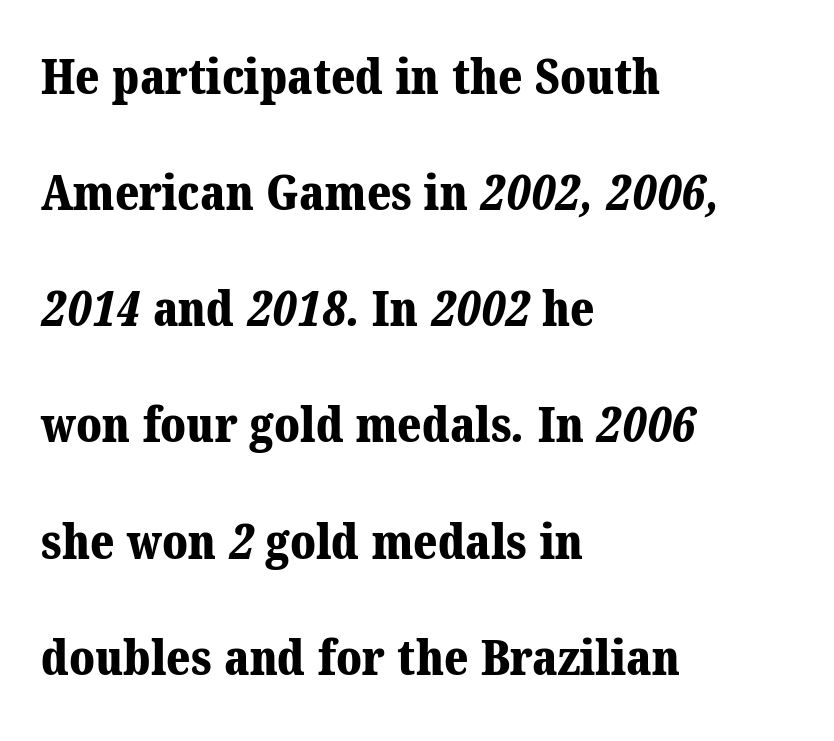
Are there feet on the stems? There are — it's a serif. No word sits above an underline. A typesetter would call this proportional, since set widths differ per character. Is the type bold? Yes — the strokes are clearly thick and heavy. Reading down the column, the eye jumps a long way to each next line.
